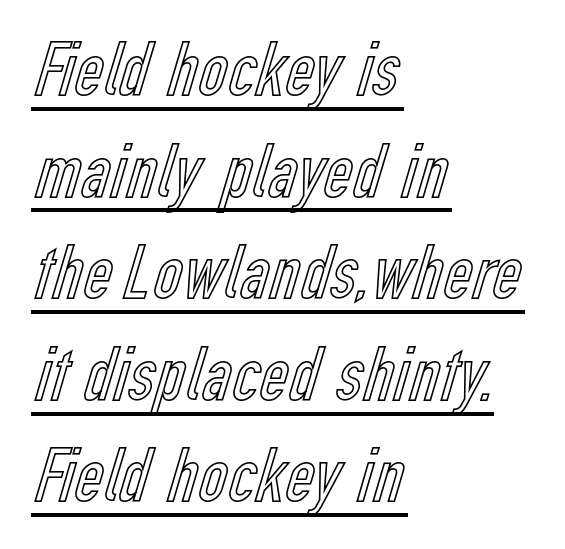
{"width": "condensed", "x_height": "medium", "monospaced": "no", "underline": "yes", "align": "left", "line_spacing": "normal", "line_spacing_ratio": 1.27, "letter_spacing": "normal", "letter_spacing_em": 0.0, "glyph_px": 80}
